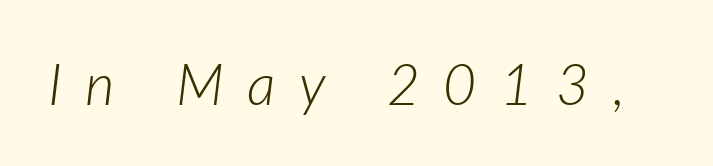
Q: Is the text bold? A: No.
Q: Is the text italic (slanted)? A: Yes, it leans right by about 7 degrees.
Q: Is the text underlined? A: No.
Q: Is the spacing between letters normal or unusually wide? A: Unusually wide.
Q: Width (condensed, normal, or wide)? A: Normal.
Q: Stroke contrast? A: Low.
Q: x-height? A: Medium.
Q: Monospaced? A: No.
